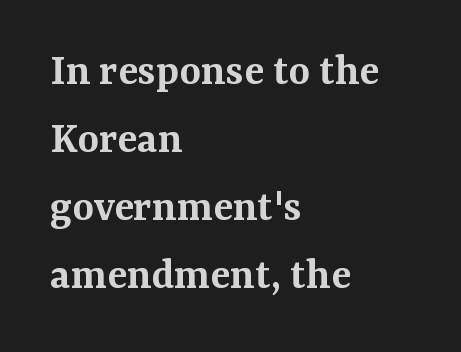
Q: Is the text bold? A: Semi-bold.
Q: Is the text italic (slanted)? A: No, it is upright.
Q: Is the typeface a serif or a sans-serif typeface? A: Serif.
Q: Is the text underlined? A: No.
Q: How is the paragraph aligned? A: Left-aligned.
Q: Is the spacing between letters normal or unusually wide? A: Normal.
Q: Is the spacing between lines tight, normal or loose? A: Normal.
Q: Width (condensed, normal, or wide)? A: Normal.
Q: Stroke contrast? A: Medium.
Q: x-height? A: Medium.
Q: Monospaced? A: No.
